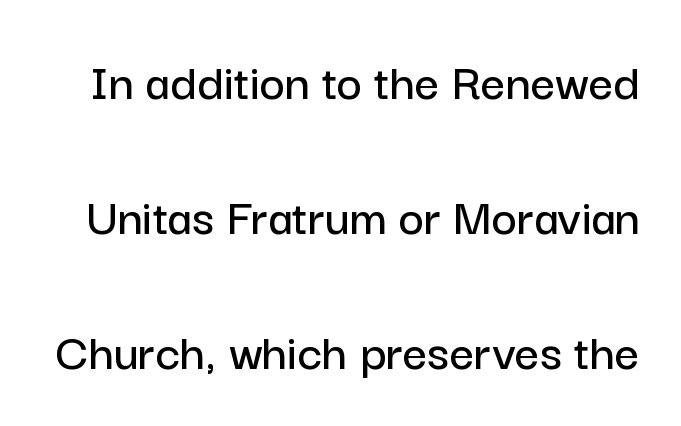
{"serif": "no", "italic": "no", "width": "normal", "stroke_contrast": "low", "x_height": "medium", "monospaced": "no", "underline": "no", "line_spacing": "loose", "line_spacing_ratio": 2.5, "letter_spacing": "normal", "letter_spacing_em": 0.0, "glyph_px": 54}
